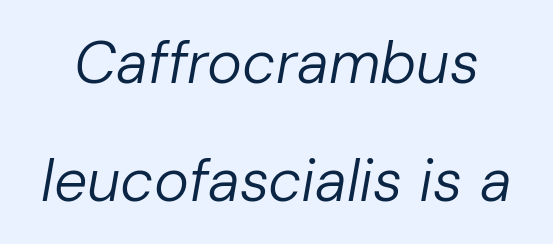
The image shows 59 px regular-weight type, italic (leaning right); set loose line spacing (2.0x), normal letter spacing, not underlined; low stroke contrast and a medium x-height.
